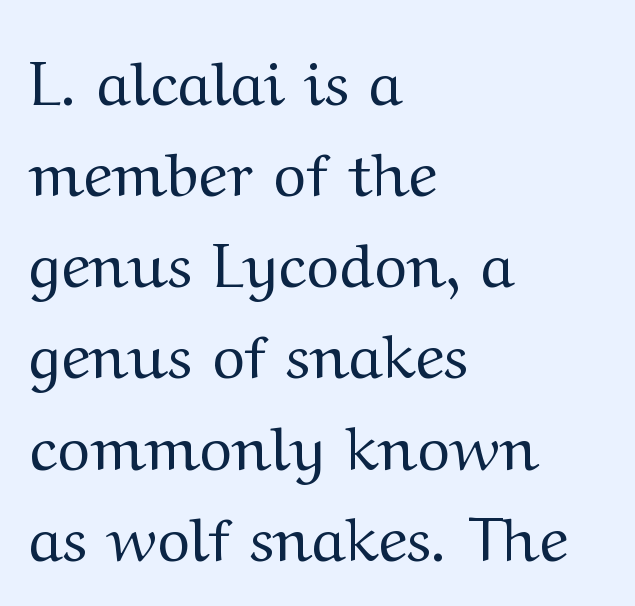
{"serif": "yes", "italic": "no", "bold": "no", "weight": "regular", "width": "wide", "stroke_contrast": "medium", "x_height": "medium", "monospaced": "no", "underline": "no", "align": "left", "line_spacing": "normal", "line_spacing_ratio": 1.47, "letter_spacing": "normal", "letter_spacing_em": 0.0, "glyph_px": 62}
